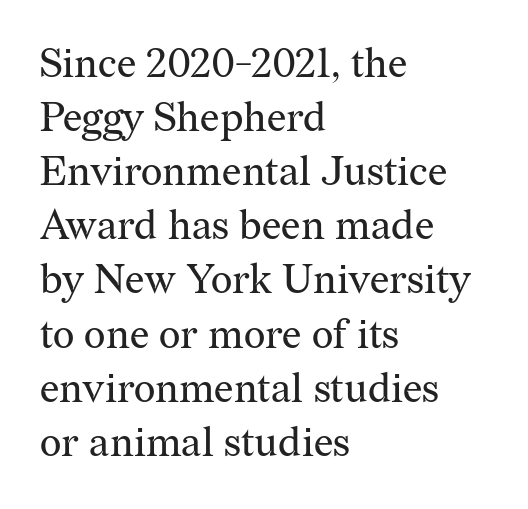
The image shows 41 px regular-weight serif type, upright; set left-aligned, normal line spacing (1.32x), normal letter spacing, not underlined; medium stroke contrast and a medium x-height.
